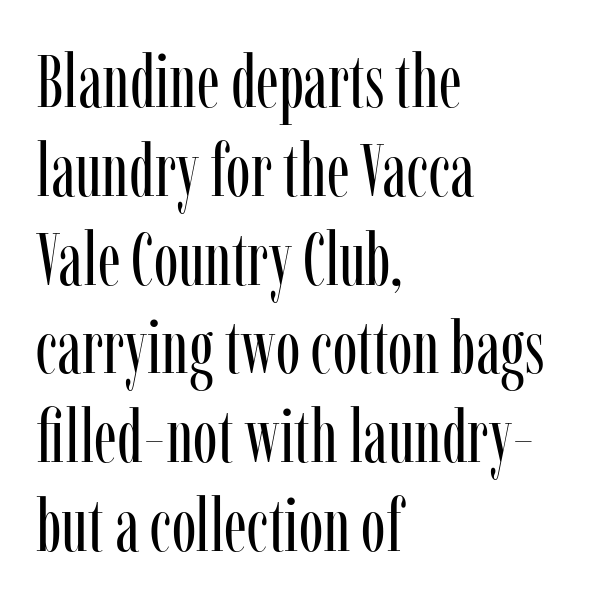
{"serif": "yes", "italic": "no", "bold": "no", "weight": "regular", "width": "condensed", "stroke_contrast": "low", "x_height": "medium", "monospaced": "no", "underline": "no", "align": "left", "line_spacing_ratio": 1.2, "letter_spacing": "normal", "letter_spacing_em": 0.0, "glyph_px": 74}
